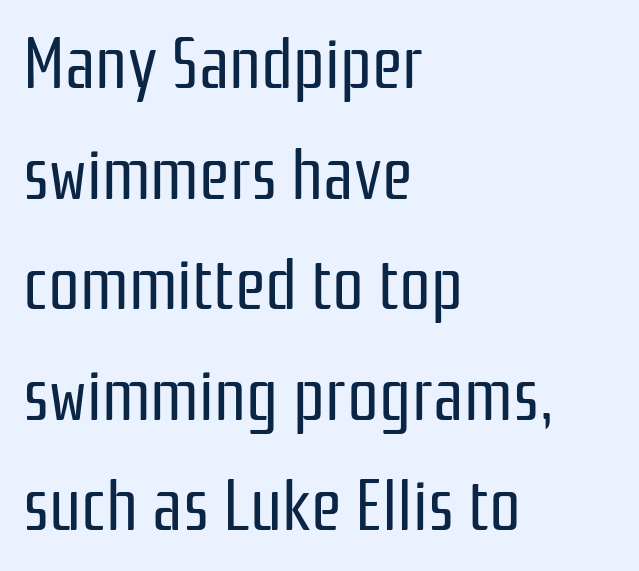
{"serif": "no", "italic": "no", "bold": "no", "weight": "regular", "width": "condensed", "stroke_contrast": "low", "x_height": "medium", "monospaced": "no", "underline": "no", "align": "left", "line_spacing": "normal", "line_spacing_ratio": 1.58, "letter_spacing": "normal", "letter_spacing_em": 0.0, "glyph_px": 70}
